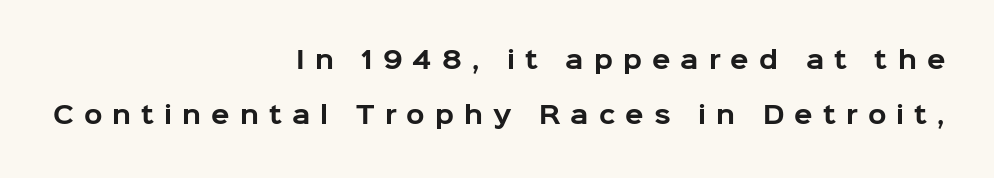
These words are printed bold, with thick strokes throughout. The type is letterspaced generously, with wide tracking. The specimen reads as upright at a glance. The ragged edge is on the left, which tells us the setting is flush right. A typesetter would call this leading open, well beyond the default. Plain, unruled lines of type.
